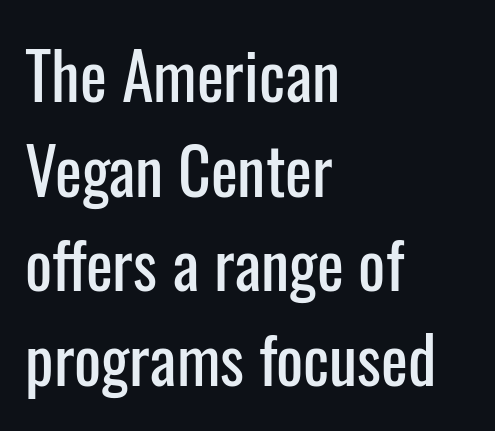
The image shows 64 px condensed sans-serif type, upright; set left-aligned, normal line spacing (1.48x), normal letter spacing, not underlined; low stroke contrast and a medium x-height.
